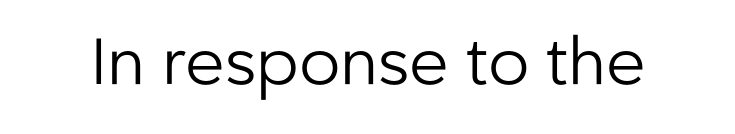
{"serif": "no", "italic": "no", "bold": "no", "weight": "regular", "width": "normal", "stroke_contrast": "low", "x_height": "medium", "monospaced": "no", "underline": "no", "letter_spacing": "normal", "letter_spacing_em": 0.0, "glyph_px": 65}
